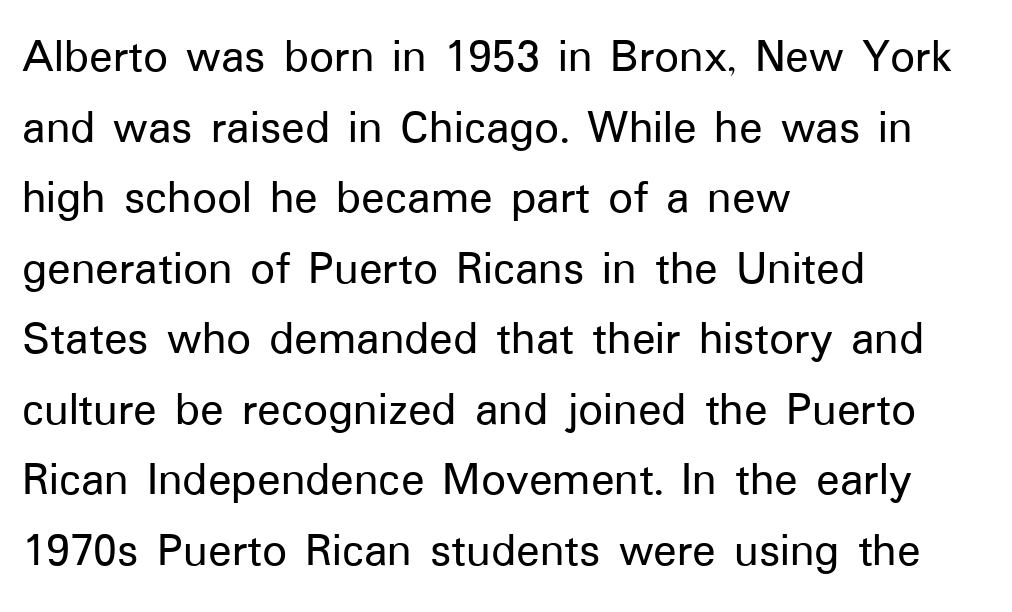
Descender tails drop into unmarked territory. The passage shown is typed in a proportional face where columns would drift. A typesetter would label this face a sans. Honestly, the letter spacing is just normal — you wouldn't notice it. When letters stand straight like this, we call the style roman or upright.
